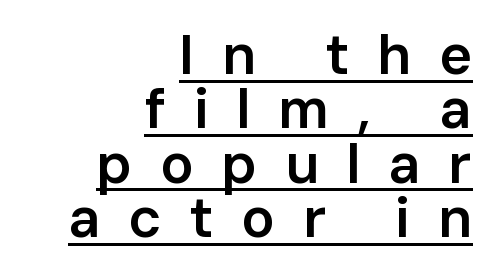
The image shows 56 px semibold sans-serif type, upright; set right-aligned, tight line spacing (0.97x), unusually wide letter spacing (+0.49 em), underlined; low stroke contrast and a medium x-height.
